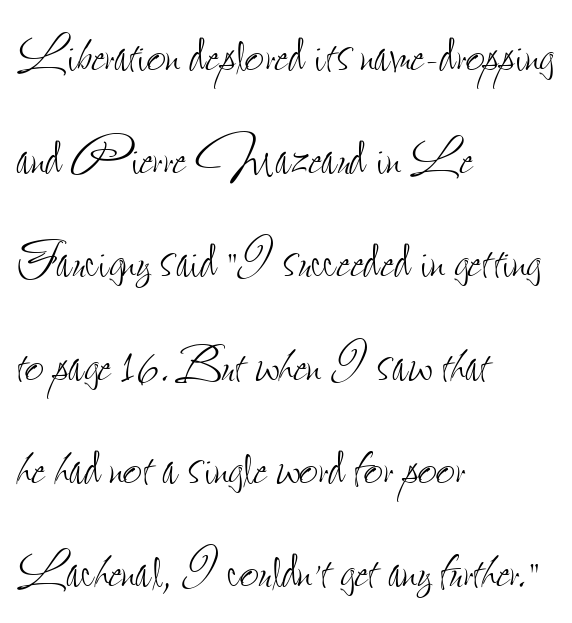
The image shows 67 px thin, condensed type; set left-aligned, normal line spacing (1.54x), normal letter spacing, not underlined; low stroke contrast and a small x-height.
